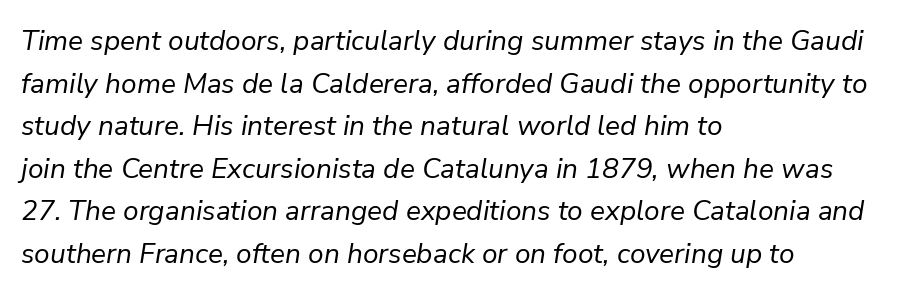
{"italic": "yes", "lean": "right", "slant_degrees": 9, "bold": "no", "weight": "regular", "width": "normal", "stroke_contrast": "low", "x_height": "medium", "monospaced": "no", "underline": "no", "align": "left", "line_spacing": "normal", "line_spacing_ratio": 1.52, "letter_spacing": "normal", "letter_spacing_em": 0.0, "glyph_px": 28}
